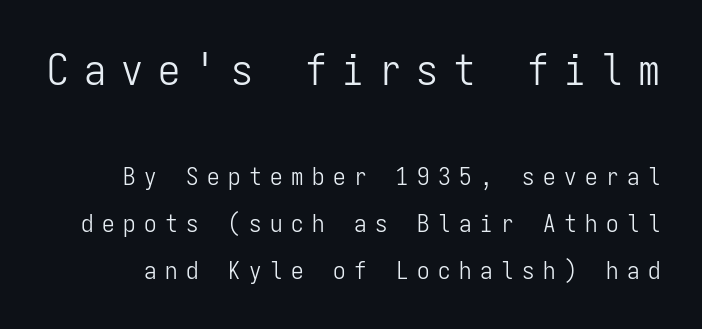
{"serif": "no", "italic": "no", "bold": "no", "weight": "light", "width": "condensed", "stroke_contrast": "low", "x_height": "medium", "monospaced": "yes", "underline": "no", "line_spacing_ratio": 1.88, "letter_spacing": "wide", "letter_spacing_em": 0.34, "larger_block": "first", "size_ratio": 1.76, "glyph_px": 44}
